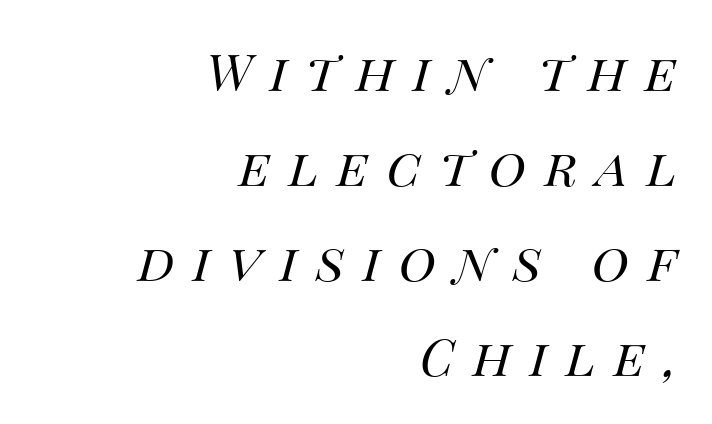
Q: Is the text bold? A: No.
Q: Is the text italic (slanted)? A: Yes, it leans right by about 14 degrees.
Q: Is the text underlined? A: No.
Q: How is the paragraph aligned? A: Right-aligned.
Q: Is the spacing between letters normal or unusually wide? A: Unusually wide.
Q: Width (condensed, normal, or wide)? A: Normal.
Q: Stroke contrast? A: Medium.
Q: x-height? A: Large.
Q: Monospaced? A: No.
